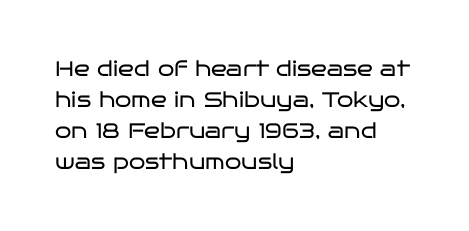
{"italic": "no", "bold": "no", "underline": "no", "align": "left", "line_spacing": "normal", "line_spacing_ratio": 1.48, "letter_spacing": "normal", "letter_spacing_em": 0.0, "glyph_px": 21}
